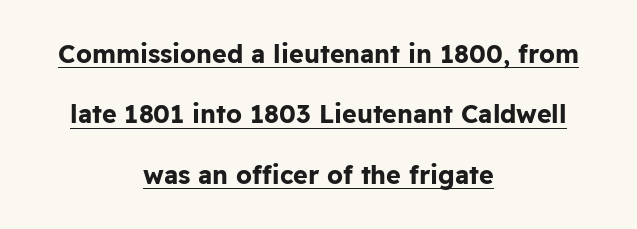
{"italic": "no", "bold": "yes", "underline": "yes", "align": "center", "line_spacing": "loose", "line_spacing_ratio": 2.42, "letter_spacing": "normal", "letter_spacing_em": 0.0, "glyph_px": 25}
